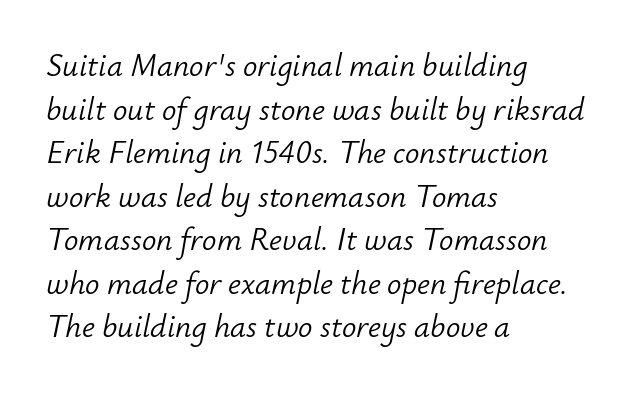
The image shows 32 px light type, italic (leaning right); set left-aligned, normal line spacing (1.36x), normal letter spacing, not underlined; low stroke contrast and a small x-height.
